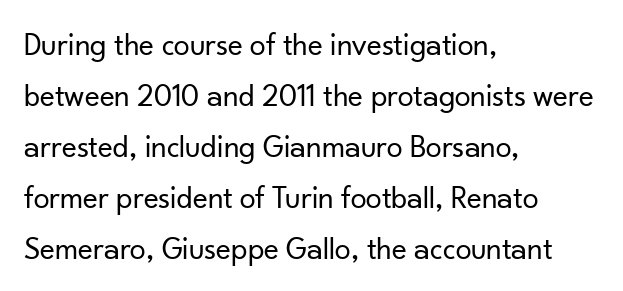
The image shows 32 px regular-weight sans-serif type, upright; set left-aligned, normal line spacing (1.59x), normal letter spacing, not underlined; low stroke contrast and a small x-height.
